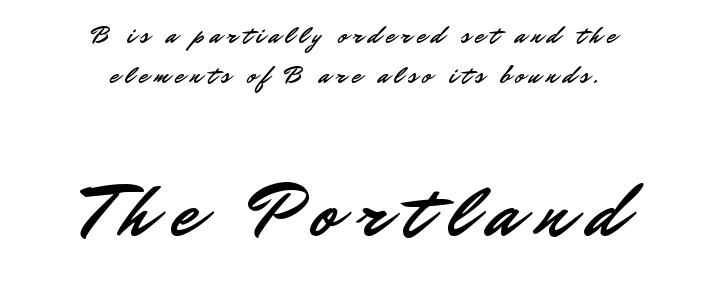
The image shows 76 px sans-serif type; set centered, normal line spacing (1.62x), unusually wide letter spacing (+0.23 em), not underlined; the second (bottom) block is 3.04x larger; low stroke contrast and a small x-height.
